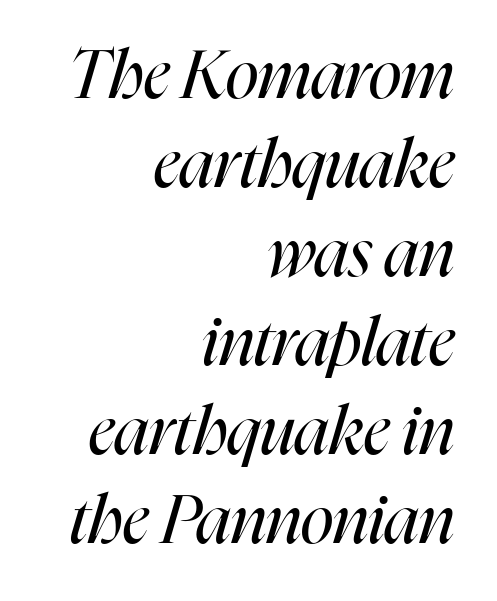
Between one letter and the next there's only the usual sliver of space. Visually the block forms a straight wall on the right and a jagged coastline on the left. The letters advance in unequal steps, a hallmark of proportional type. Reading down the column, the eye jumps a familiar distance to each next line. The specimen reads as italic at a glance.
